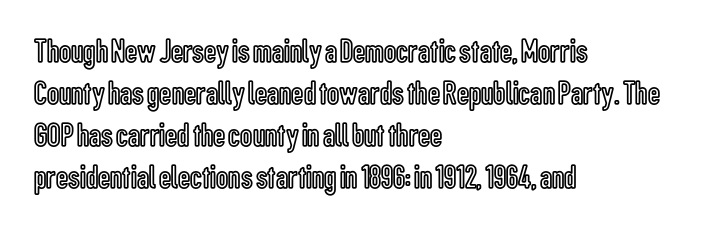
A typesetter would call this proportional, since set widths differ per character. Horizontal alignment here is leftward, the default for most running prose. If you drew a line through each stem, it would be perfectly vertical. The gaps between neighbouring characters are ordinary and unremarkable. Underlining? Definitely not there.
